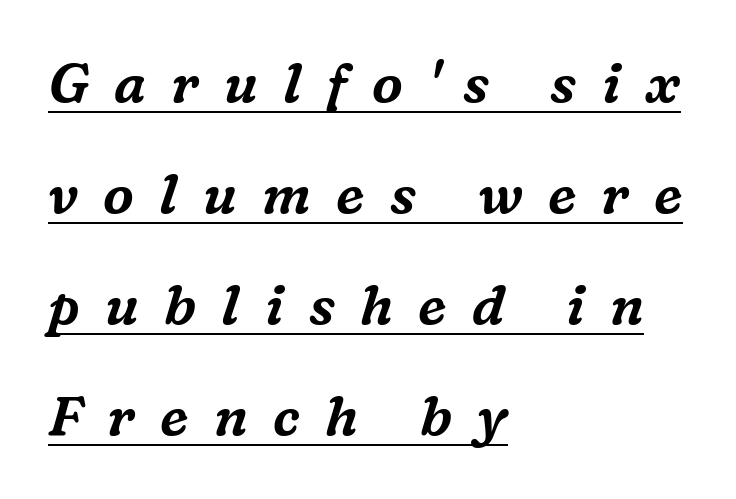
The image shows 55 px serif type, italic (leaning right); set left-aligned, loose line spacing (2.02x), unusually wide letter spacing (+0.46 em), underlined; medium stroke contrast and a medium x-height.
